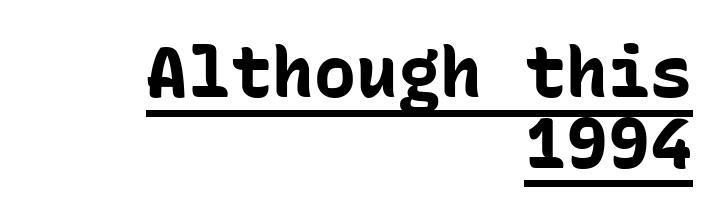
Q: Is the text bold? A: Yes.
Q: Is the text italic (slanted)? A: No, it is upright.
Q: Is the typeface a serif or a sans-serif typeface? A: Sans-serif.
Q: Is the text underlined? A: Yes.
Q: How is the paragraph aligned? A: Right-aligned.
Q: Is the spacing between letters normal or unusually wide? A: Normal.
Q: Is the spacing between lines tight, normal or loose? A: Tight.
Q: Width (condensed, normal, or wide)? A: Normal.
Q: Stroke contrast? A: Low.
Q: x-height? A: Medium.
Q: Monospaced? A: Yes.
